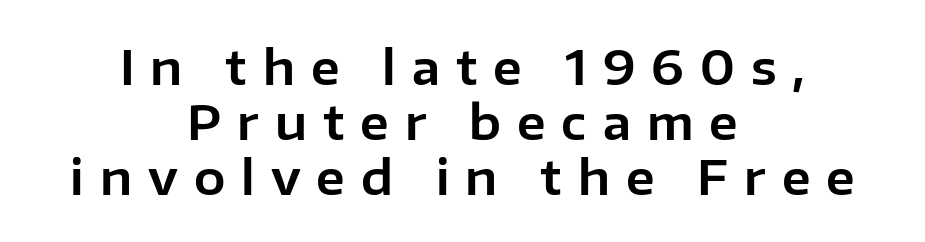
Descenders are the only things crossing below the line. These lines were composed using upright roman letters. The characters display no serif detailing; their extremities are plain. Observe the wide spacing: letters keep a clear distance from each other.
